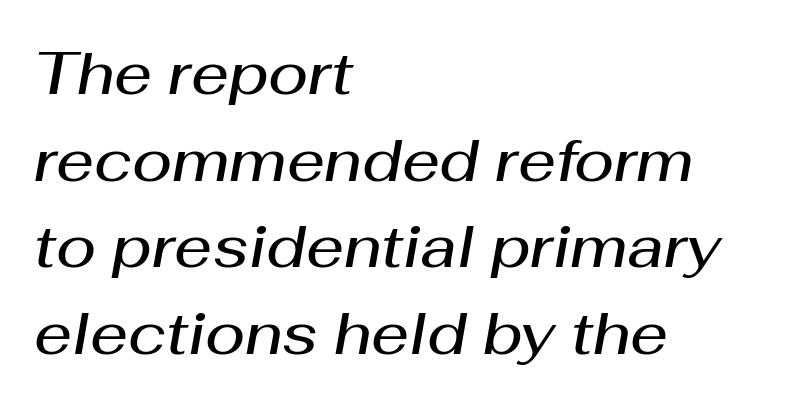
Q: Is the text bold? A: Semi-bold.
Q: Is the text italic (slanted)? A: Yes, it leans right by about 10 degrees.
Q: Is the text underlined? A: No.
Q: How is the paragraph aligned? A: Left-aligned.
Q: Is the spacing between letters normal or unusually wide? A: Normal.
Q: Is the spacing between lines tight, normal or loose? A: Normal.
Q: Width (condensed, normal, or wide)? A: Normal.
Q: Stroke contrast? A: Medium.
Q: x-height? A: Medium.
Q: Monospaced? A: No.
